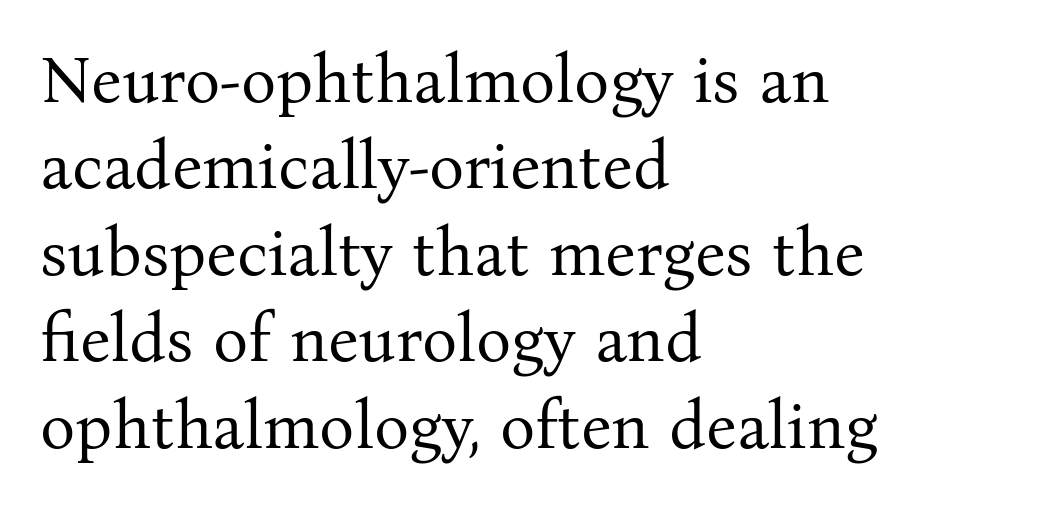
This sample has the flowing, uneven cadence of proportional lettering. Has an underline been added? It has not. The horizontal fit of the characters is conventional and even. The font sits on the lighter half of the weight spectrum, regular included. This sample uses an upright cut, with every glyph sitting square on the baseline.
